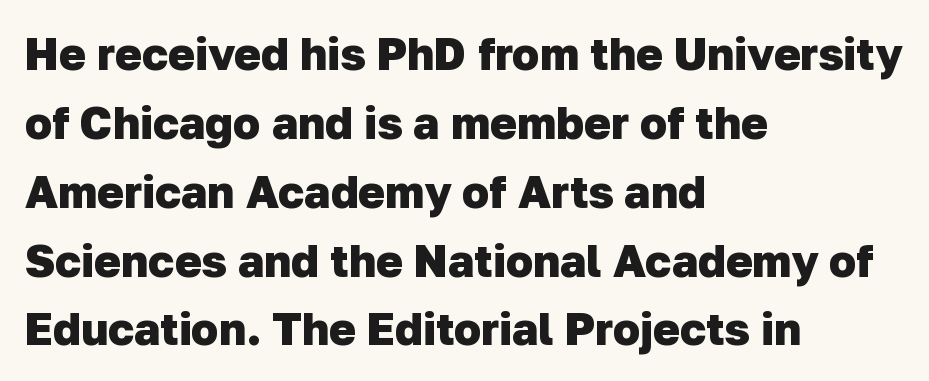
Visually the block forms a straight wall on the left and a jagged coastline on the right. Lines of text with bare space underneath. Chunky letters — that's bold for sure. Quick note: interline space is typical.
